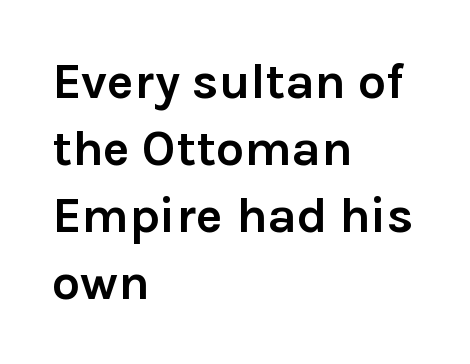
{"serif": "no", "italic": "no", "bold": "yes", "weight": "semibold", "width": "normal", "stroke_contrast": "low", "x_height": "medium", "monospaced": "no", "underline": "no", "align": "left", "line_spacing": "normal", "line_spacing_ratio": 1.34, "letter_spacing": "normal", "letter_spacing_em": 0.0, "glyph_px": 50}
